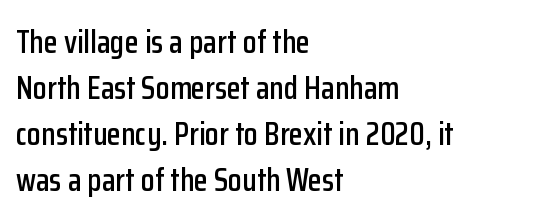
Q: Is the text italic (slanted)? A: No, it is upright.
Q: Is the typeface a serif or a sans-serif typeface? A: Sans-serif.
Q: Is the text underlined? A: No.
Q: How is the paragraph aligned? A: Left-aligned.
Q: Is the spacing between letters normal or unusually wide? A: Normal.
Q: Is the spacing between lines tight, normal or loose? A: Normal.
Q: Width (condensed, normal, or wide)? A: Condensed.
Q: Stroke contrast? A: Low.
Q: x-height? A: Medium.
Q: Monospaced? A: No.
